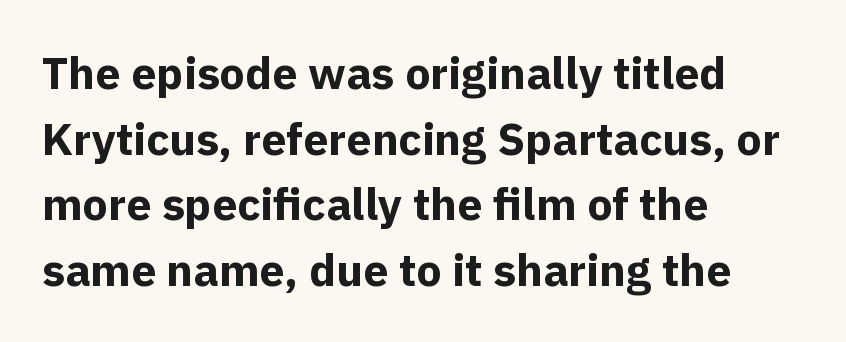
Q: Is the text bold? A: Yes.
Q: Is the text italic (slanted)? A: No, it is upright.
Q: Is the typeface a serif or a sans-serif typeface? A: Sans-serif.
Q: Is the text underlined? A: No.
Q: How is the paragraph aligned? A: Left-aligned.
Q: Is the spacing between letters normal or unusually wide? A: Normal.
Q: Is the spacing between lines tight, normal or loose? A: Normal.
Q: Width (condensed, normal, or wide)? A: Normal.
Q: x-height? A: Medium.
Q: Monospaced? A: No.
